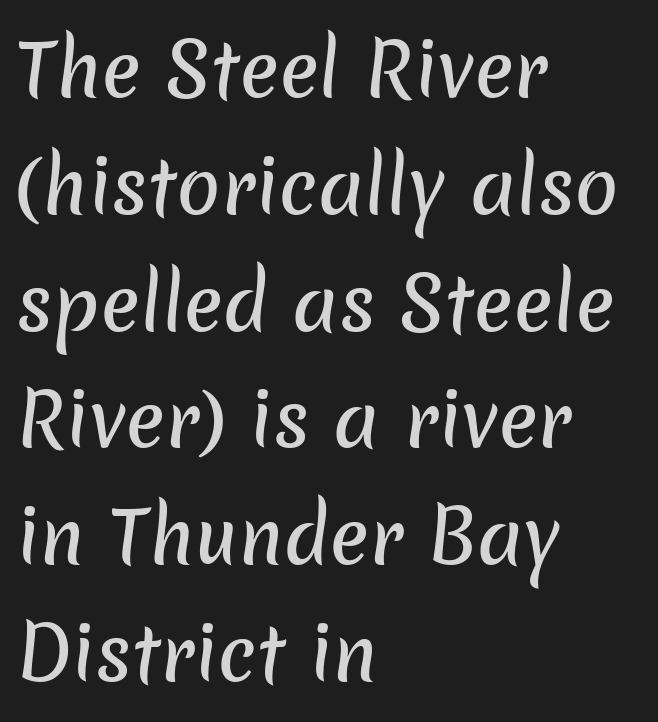
Q: Is the typeface a serif or a sans-serif typeface? A: Sans-serif.
Q: Is the text underlined? A: No.
Q: How is the paragraph aligned? A: Left-aligned.
Q: Is the spacing between letters normal or unusually wide? A: Normal.
Q: Is the spacing between lines tight, normal or loose? A: Normal.
Q: Width (condensed, normal, or wide)? A: Normal.
Q: Stroke contrast? A: Low.
Q: x-height? A: Medium.
Q: Monospaced? A: No.
